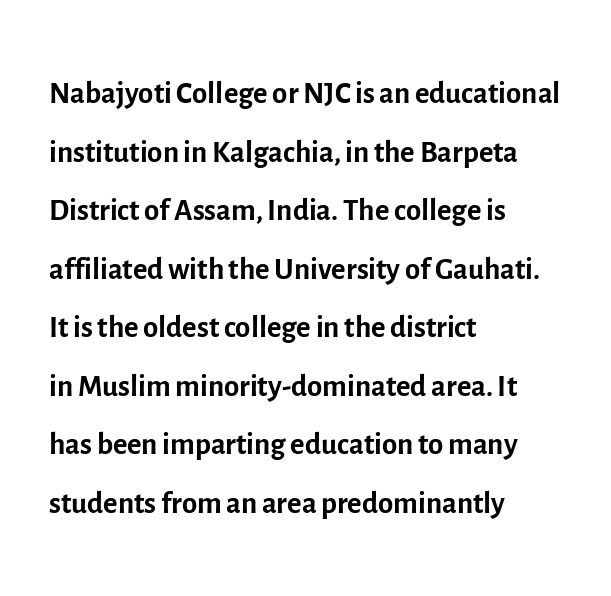
{"serif": "no", "italic": "no", "bold": "no", "weight": "regular", "width": "normal", "x_height": "medium", "monospaced": "no", "underline": "no", "align": "left", "line_spacing": "normal", "line_spacing_ratio": 1.33, "letter_spacing": "normal", "letter_spacing_em": 0.0, "glyph_px": 44}
